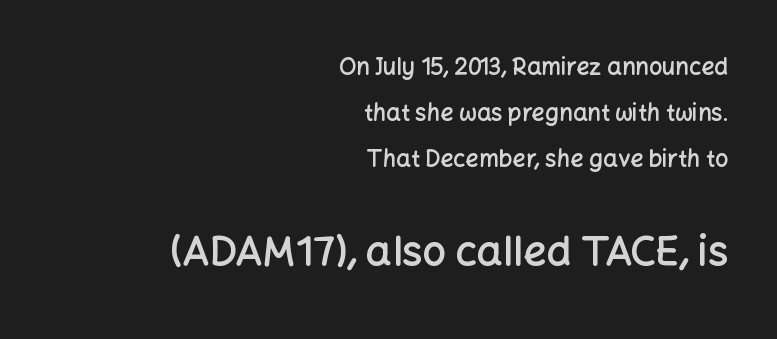
The image shows 41 px semibold sans-serif type, upright; set right-aligned, loose line spacing (1.99x), normal letter spacing, not underlined; the second (bottom) block is 1.78x larger; low stroke contrast and a medium x-height.
